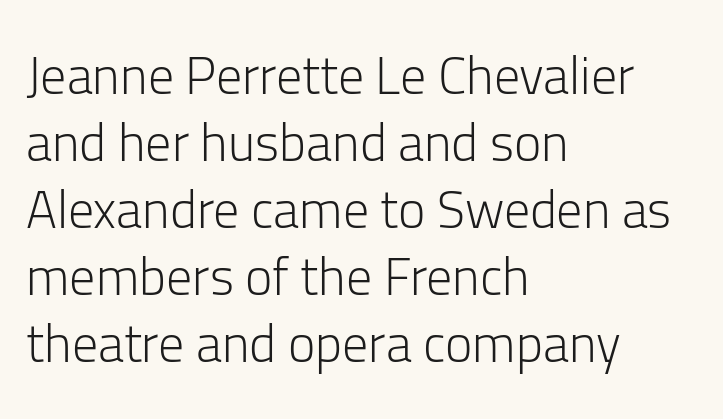
Serifs: no, the terminals of the letterforms are clean. This block has exactly the height ordinary leading produces. Ordinary non-slanted type is in use. Looks like regular typesetting: each glyph gets only the width it needs. No heavy texture on the line: the type isn't bold.
